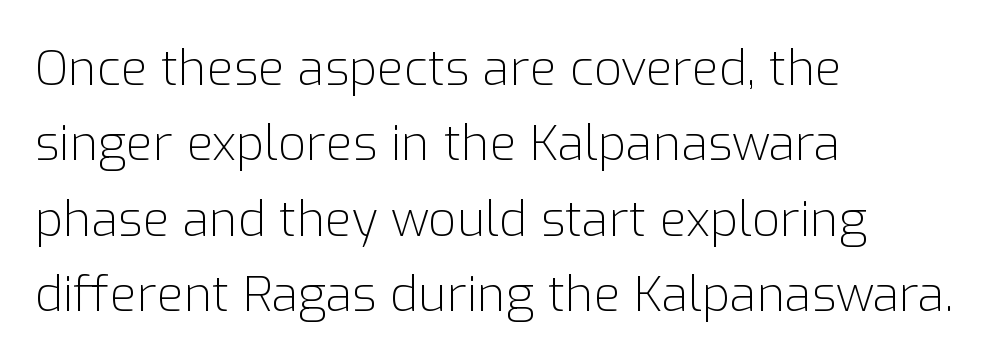
Q: Is the text bold? A: No.
Q: Is the text italic (slanted)? A: No, it is upright.
Q: Is the typeface a serif or a sans-serif typeface? A: Sans-serif.
Q: Is the text underlined? A: No.
Q: How is the paragraph aligned? A: Left-aligned.
Q: Is the spacing between letters normal or unusually wide? A: Normal.
Q: Is the spacing between lines tight, normal or loose? A: Normal.
Q: Width (condensed, normal, or wide)? A: Normal.
Q: Stroke contrast? A: Low.
Q: x-height? A: Medium.
Q: Monospaced? A: No.
